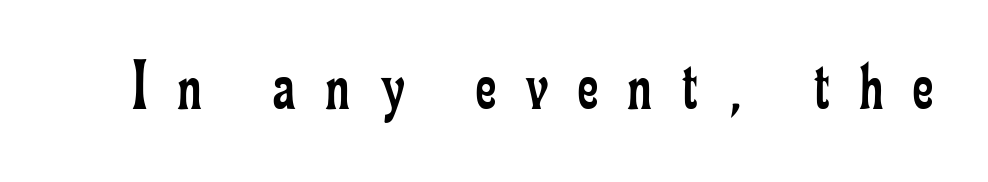
Q: Is the text bold? A: No.
Q: Is the text italic (slanted)? A: No, it is upright.
Q: Is the typeface a serif or a sans-serif typeface? A: Serif.
Q: Is the text underlined? A: No.
Q: Is the spacing between letters normal or unusually wide? A: Unusually wide.
Q: Width (condensed, normal, or wide)? A: Condensed.
Q: Stroke contrast? A: Low.
Q: x-height? A: Small.
Q: Monospaced? A: No.
